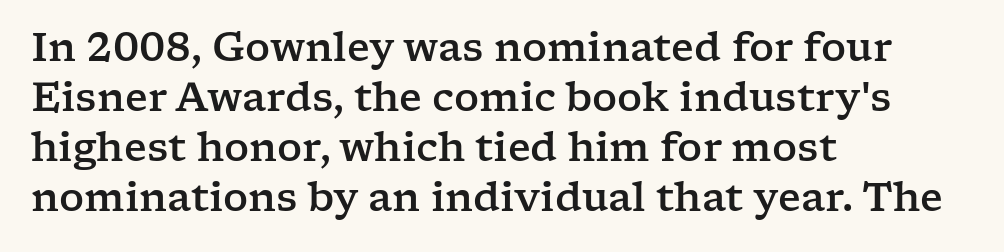
Q: Is the text italic (slanted)? A: No, it is upright.
Q: Is the typeface a serif or a sans-serif typeface? A: Serif.
Q: Is the text underlined? A: No.
Q: How is the paragraph aligned? A: Left-aligned.
Q: Is the spacing between letters normal or unusually wide? A: Normal.
Q: Is the spacing between lines tight, normal or loose? A: Normal.
Q: Width (condensed, normal, or wide)? A: Wide.
Q: Stroke contrast? A: Low.
Q: x-height? A: Medium.
Q: Monospaced? A: No.
